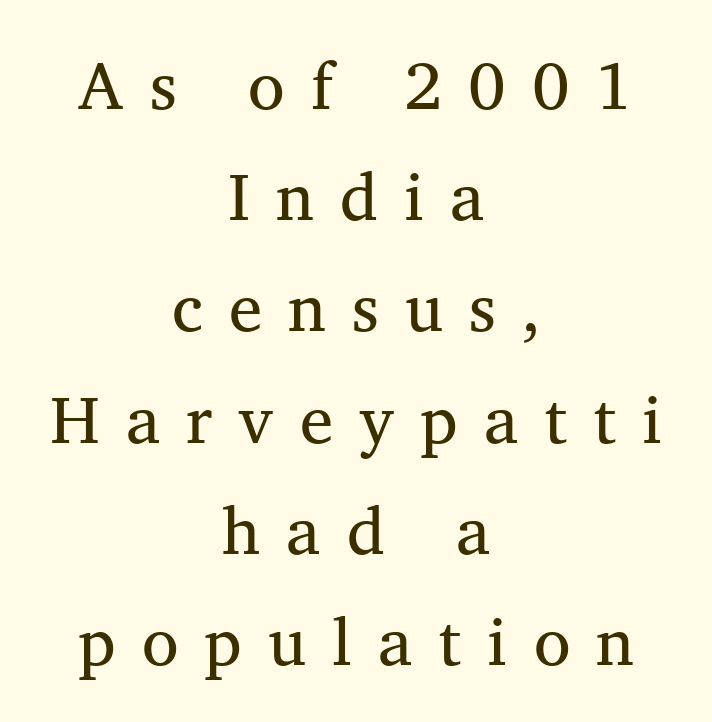
Q: Is the text bold? A: No.
Q: Is the typeface a serif or a sans-serif typeface? A: Serif.
Q: Is the text underlined? A: No.
Q: How is the paragraph aligned? A: Centered.
Q: Is the spacing between letters normal or unusually wide? A: Unusually wide.
Q: Is the spacing between lines tight, normal or loose? A: Normal.
Q: Width (condensed, normal, or wide)? A: Normal.
Q: Stroke contrast? A: Medium.
Q: x-height? A: Medium.
Q: Monospaced? A: No.
